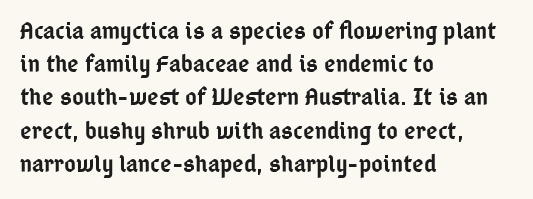
Q: Is the text bold? A: Semi-bold.
Q: Is the text italic (slanted)? A: No, it is upright.
Q: Is the text underlined? A: No.
Q: How is the paragraph aligned? A: Left-aligned.
Q: Is the spacing between letters normal or unusually wide? A: Normal.
Q: Is the spacing between lines tight, normal or loose? A: Normal.
